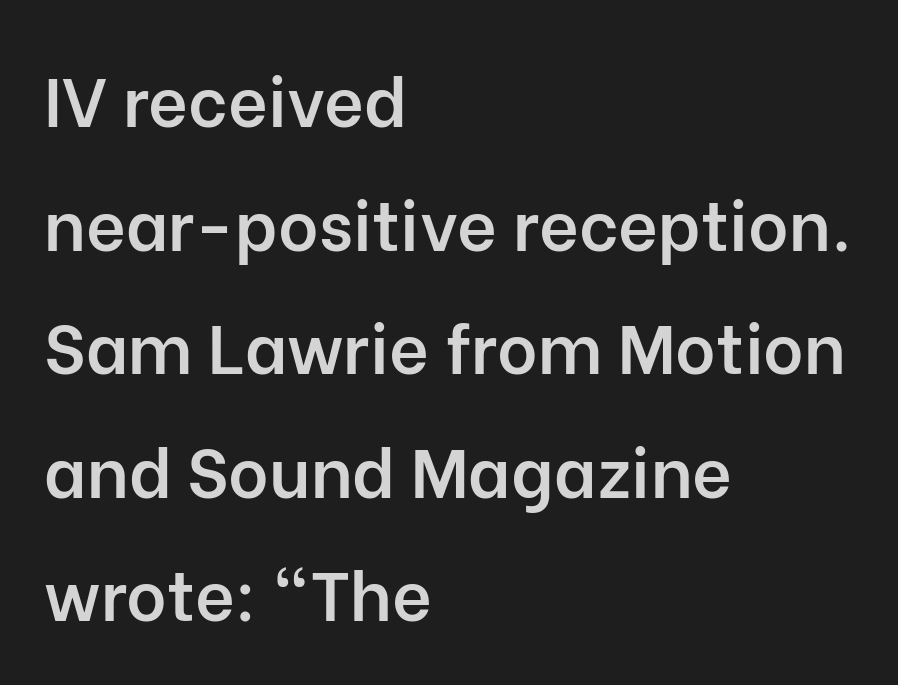
{"serif": "no", "italic": "no", "bold": "semi", "weight": "semibold", "width": "normal", "stroke_contrast": "low", "x_height": "medium", "monospaced": "no", "underline": "no", "align": "left", "line_spacing_ratio": 1.79, "letter_spacing": "normal", "letter_spacing_em": 0.0, "glyph_px": 69}
